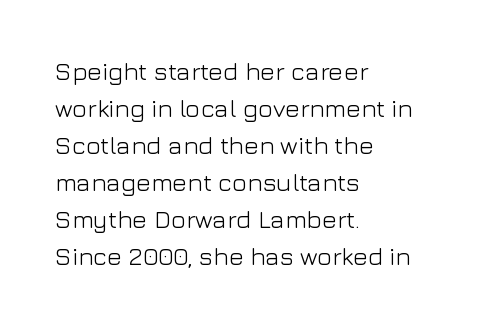
A typesetter would call this leading conventional body-copy spacing. Descender tails drop into unmarked territory. Visually the block forms a straight wall on the left and a jagged coastline on the right. Do the letters lean? They stand straight.
